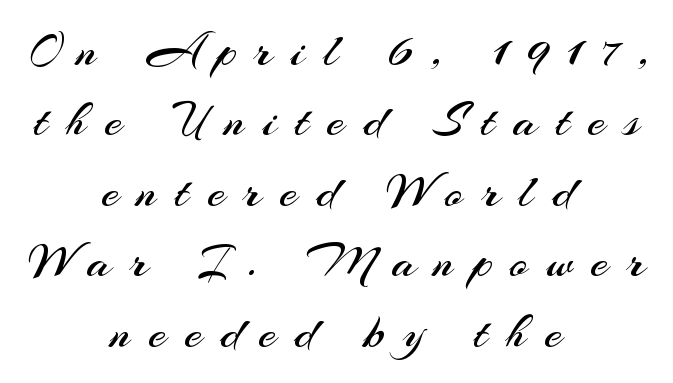
Is this a fixed-width face? No — the glyphs have proportional, varying widths. A typesetter would call this leading conventional body-copy spacing. Quick note: underline off.
